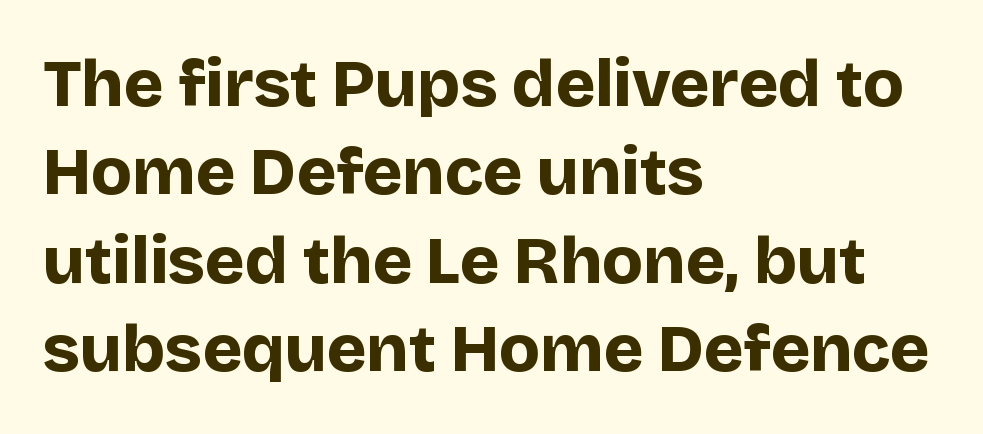
{"serif": "no", "italic": "no", "bold": "yes", "weight": "bold", "width": "normal", "stroke_contrast": "low", "x_height": "large", "monospaced": "no", "underline": "no", "align": "left", "line_spacing": "normal", "line_spacing_ratio": 1.32, "letter_spacing": "normal", "letter_spacing_em": 0.0, "glyph_px": 67}
